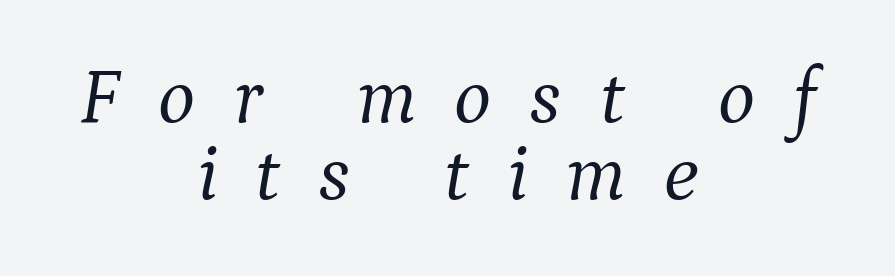
A serif font was chosen for this passage. The characters are drawn with everyday or finer stroke widths. Glance below the letters and you will spot only blank space. Italic? Definitely — the glyphs are oblique. Loose tracking; the words dissolve into strings of separated letters. How would I describe the line gaps? Narrow and economical.
